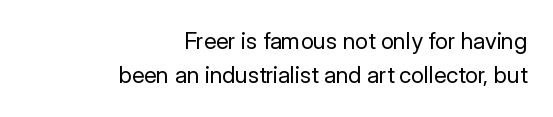
Q: Is the text bold? A: No.
Q: Is the text italic (slanted)? A: No, it is upright.
Q: Is the text underlined? A: No.
Q: How is the paragraph aligned? A: Right-aligned.
Q: Is the spacing between letters normal or unusually wide? A: Normal.
Q: Is the spacing between lines tight, normal or loose? A: Normal.
